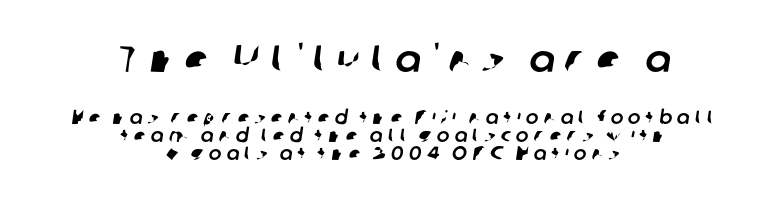
Is this a fixed-width face? No — the glyphs have proportional, varying widths. The zone under the glyphs is completely vacant. These lines huddle together more closely than default settings would place them. Is the letter spacing exaggerated? Yes — the characters are pushed far apart. The paragraph shown floats in the horizontal middle. The earlier block is typeset at a bigger size than the later block.
